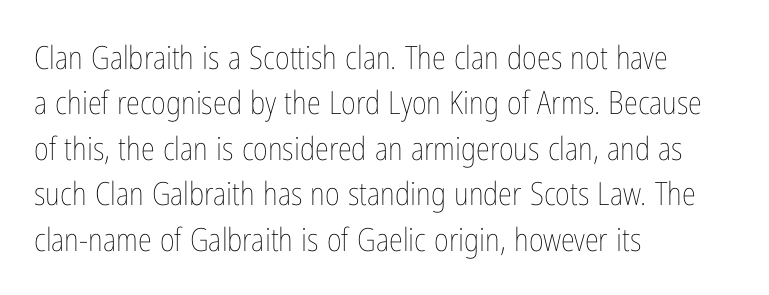
{"italic": "no", "bold": "no", "weight": "thin", "width": "condensed", "stroke_contrast": "low", "x_height": "medium", "monospaced": "no", "underline": "no", "align": "left", "line_spacing": "normal", "line_spacing_ratio": 1.42, "letter_spacing": "normal", "letter_spacing_em": 0.0, "glyph_px": 32}
